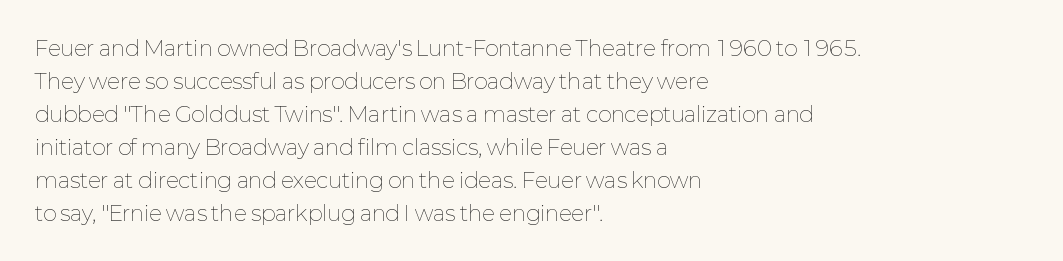
{"italic": "no", "bold": "no", "underline": "no", "align": "left", "line_spacing": "normal", "line_spacing_ratio": 1.57, "letter_spacing": "normal", "letter_spacing_em": 0.0, "glyph_px": 21}
